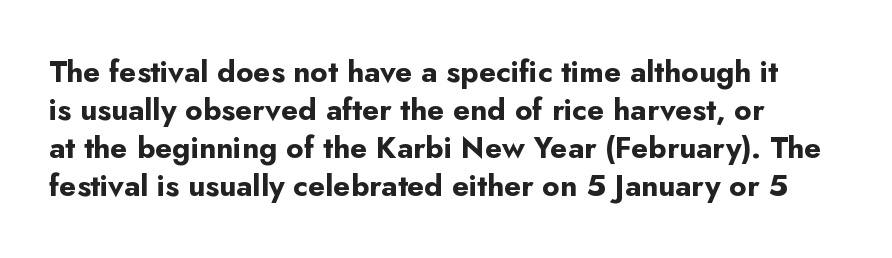
The image shows 30 px bold sans-serif type, upright; set normal line spacing (1.27x), normal letter spacing, not underlined; low stroke contrast and a small x-height.
